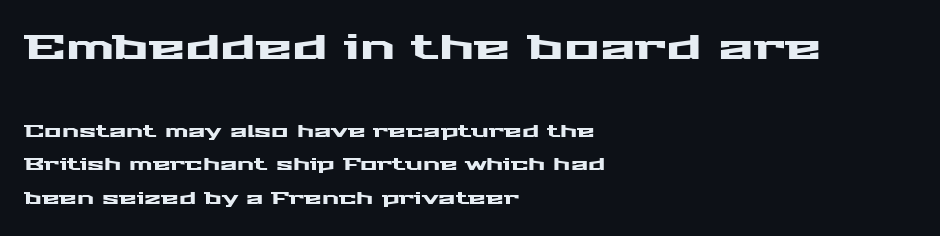
The type is set solid horizontally, with unmodified tracking. Baseline-to-baseline distance is far greater than the letter height. The type sits square on the baseline with zero lean. Large over small — that's the arrangement of the two blocks here. The space directly below the letters is spotless. Teacher's note: observe the even left margin — that is flush-left alignment.
